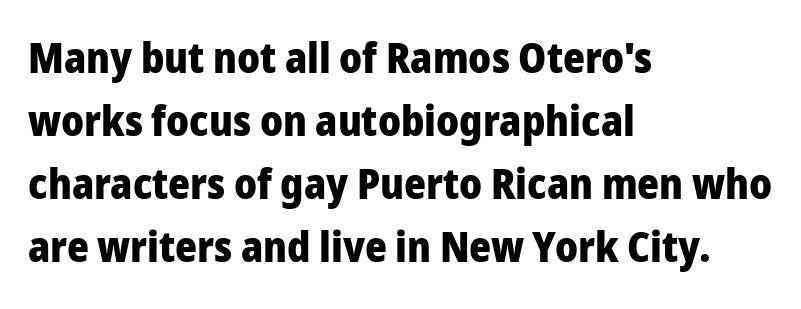
Q: Is the text bold? A: Yes.
Q: Is the text italic (slanted)? A: No, it is upright.
Q: Is the typeface a serif or a sans-serif typeface? A: Sans-serif.
Q: Is the text underlined? A: No.
Q: How is the paragraph aligned? A: Left-aligned.
Q: Is the spacing between letters normal or unusually wide? A: Normal.
Q: Is the spacing between lines tight, normal or loose? A: Normal.
Q: Width (condensed, normal, or wide)? A: Normal.
Q: Stroke contrast? A: Low.
Q: x-height? A: Medium.
Q: Monospaced? A: No.
